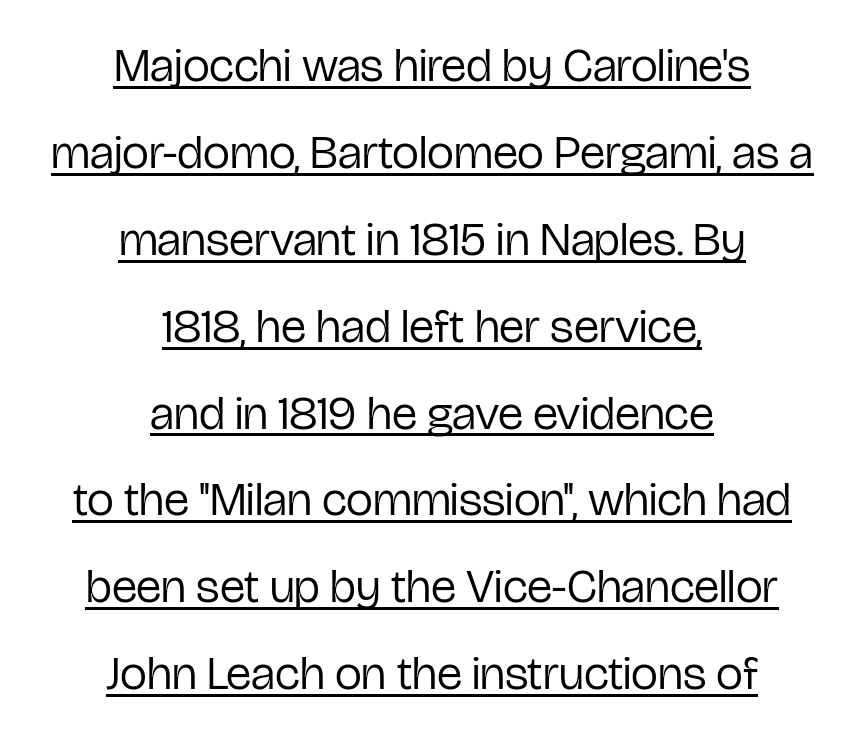
Q: Is the text bold? A: No.
Q: Is the text italic (slanted)? A: No, it is upright.
Q: Is the typeface a serif or a sans-serif typeface? A: Sans-serif.
Q: Is the text underlined? A: Yes.
Q: How is the paragraph aligned? A: Centered.
Q: Is the spacing between letters normal or unusually wide? A: Normal.
Q: Width (condensed, normal, or wide)? A: Condensed.
Q: Stroke contrast? A: Low.
Q: x-height? A: Medium.
Q: Monospaced? A: No.
